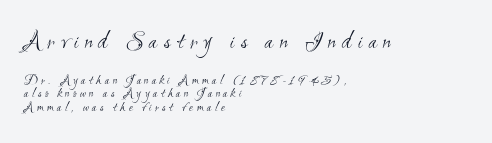
The image shows 26 px text type; set left-aligned, tight line spacing (0.99x), unusually wide letter spacing (+0.24 em), not underlined; the first (top) block is 1.86x larger.
